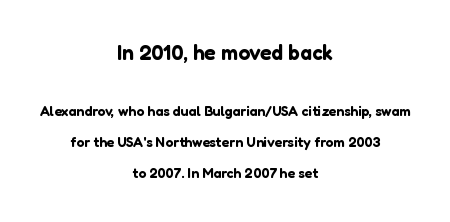
The image shows 21 px text type, upright; set centered, loose line spacing (2.21x), normal letter spacing, not underlined; the first (top) block is 1.5x larger.
